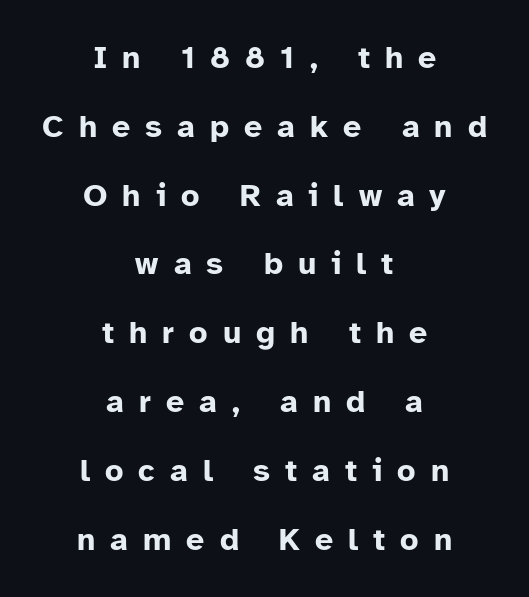
Caption: expanded tracking, letters set apart. The type sits square on the baseline with zero lean. Loosely led — the rows are spread out. A full-strength bold gives these letters their thick strokes. Horizontal alignment here is central, giving a formal, balanced look. No word sits above an underline.
